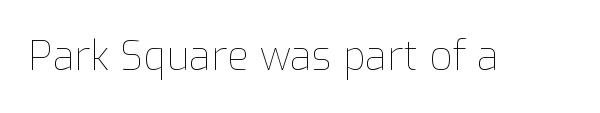
The letters advance in unequal steps, a hallmark of proportional type. You could call the tracking neutral — neither tight nor loose. The specimen omits any rule beneath the text block's lines. Designer's note — italics off, roman on.
